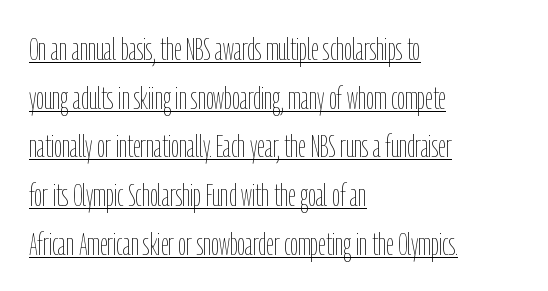
Q: Is the text bold? A: No.
Q: Is the text italic (slanted)? A: No, it is upright.
Q: Is the text underlined? A: Yes.
Q: How is the paragraph aligned? A: Left-aligned.
Q: Is the spacing between letters normal or unusually wide? A: Normal.
Q: Is the spacing between lines tight, normal or loose? A: Normal.
Q: Width (condensed, normal, or wide)? A: Condensed.
Q: Stroke contrast? A: Low.
Q: x-height? A: Medium.
Q: Monospaced? A: No.
